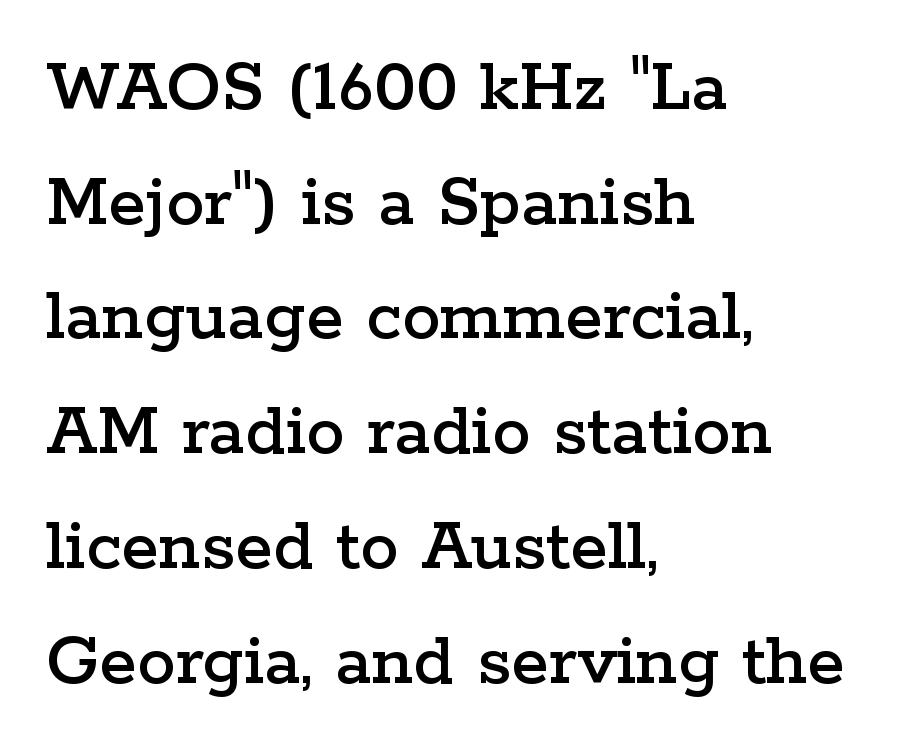
Q: Is the text italic (slanted)? A: No, it is upright.
Q: Is the typeface a serif or a sans-serif typeface? A: Serif.
Q: Is the text underlined? A: No.
Q: How is the paragraph aligned? A: Left-aligned.
Q: Is the spacing between letters normal or unusually wide? A: Normal.
Q: Is the spacing between lines tight, normal or loose? A: Normal.
Q: Width (condensed, normal, or wide)? A: Wide.
Q: Stroke contrast? A: Low.
Q: x-height? A: Medium.
Q: Monospaced? A: No.
